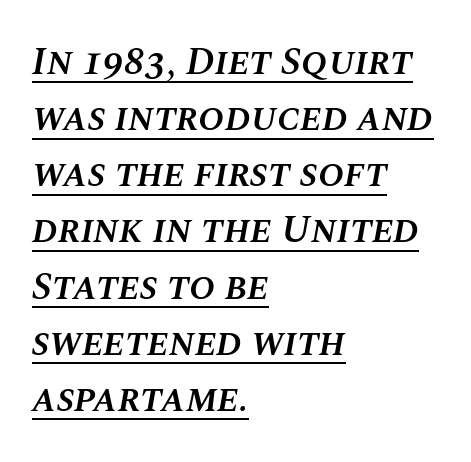
The glyphs are accompanied by a horizontal stroke just below them. Compared with ordinary roman type, these characters are visibly tilted. Horizontal alignment here is leftward, the default for most running prose. Tracking here is standard; glyphs follow each other at the usual distance. The rows are spaced the way most documents space them.
